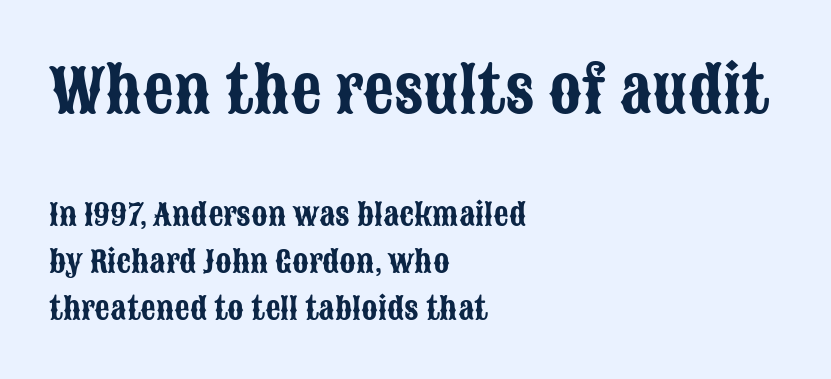
The rows are spaced the way most documents space them. How are the letters spaced? Ordinarily, with no added tracking. Bigger letters appear in the top chunk; the bottom chunk is reduced. Caption: multi-line text, flush left, ragged right. Beneath every word, the page is bare.
